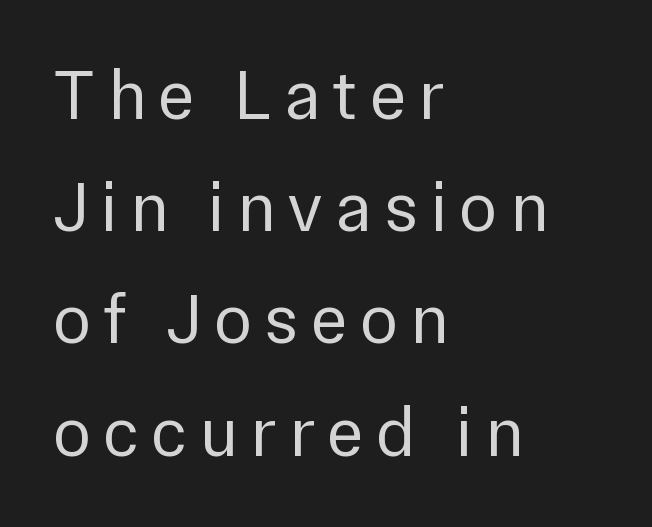
Q: Is the text bold? A: No.
Q: Is the text italic (slanted)? A: No, it is upright.
Q: Is the typeface a serif or a sans-serif typeface? A: Sans-serif.
Q: Is the text underlined? A: No.
Q: How is the paragraph aligned? A: Left-aligned.
Q: Is the spacing between lines tight, normal or loose? A: Normal.
Q: Width (condensed, normal, or wide)? A: Normal.
Q: Stroke contrast? A: Low.
Q: x-height? A: Medium.
Q: Monospaced? A: No.
